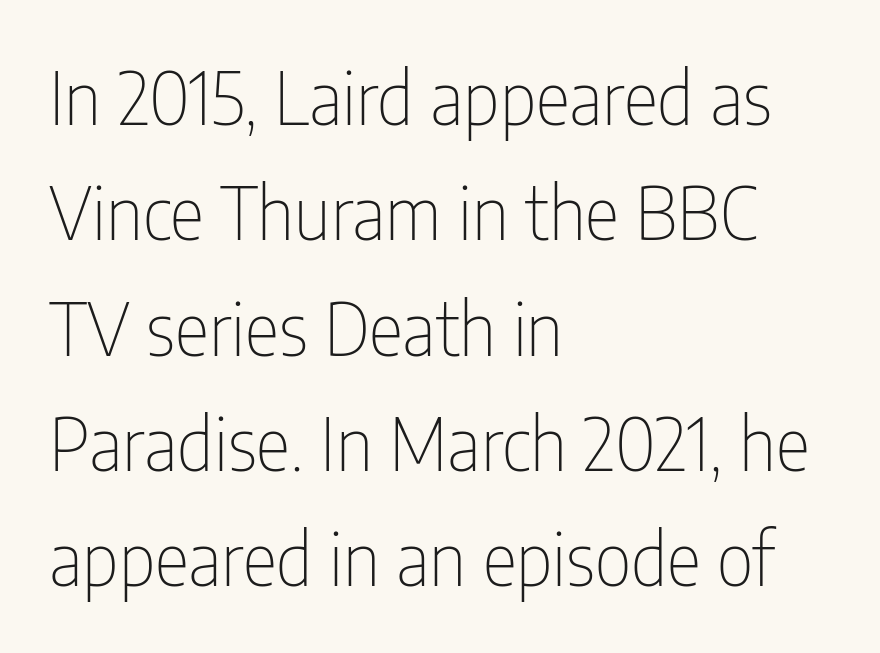
{"serif": "no", "italic": "no", "bold": "no", "weight": "thin", "width": "condensed", "stroke_contrast": "low", "x_height": "medium", "monospaced": "no", "underline": "no", "align": "left", "line_spacing": "normal", "line_spacing_ratio": 1.58, "letter_spacing": "normal", "letter_spacing_em": 0.0, "glyph_px": 73}
